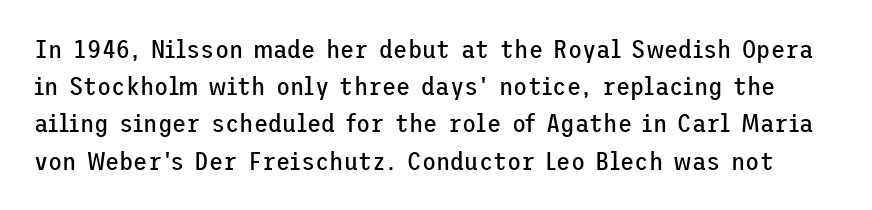
The image shows 26 px text type, upright; set normal line spacing (1.43x), normal letter spacing, not underlined.
